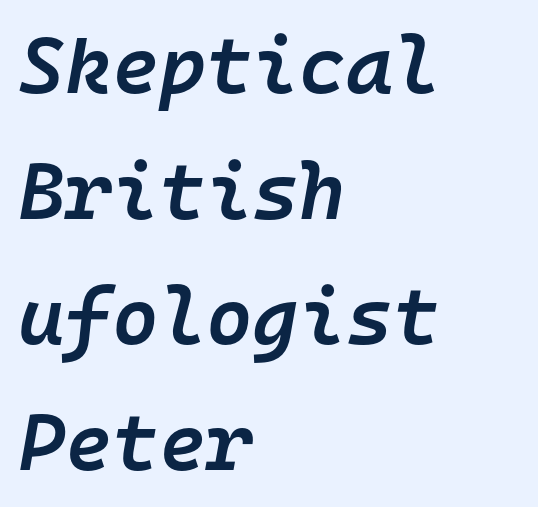
Q: Is the text bold? A: Semi-bold.
Q: Is the text italic (slanted)? A: Yes, it leans right by about 10 degrees.
Q: Is the text underlined? A: No.
Q: How is the paragraph aligned? A: Left-aligned.
Q: Is the spacing between letters normal or unusually wide? A: Normal.
Q: Is the spacing between lines tight, normal or loose? A: Normal.
Q: Width (condensed, normal, or wide)? A: Normal.
Q: Stroke contrast? A: Low.
Q: x-height? A: Medium.
Q: Monospaced? A: Yes.
